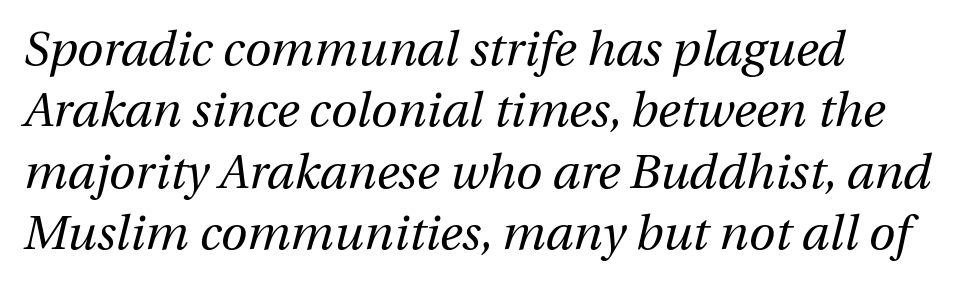
The image shows 48 px regular-weight type, italic (leaning right); set left-aligned, normal line spacing (1.28x), normal letter spacing, not underlined; medium stroke contrast and a medium x-height.
